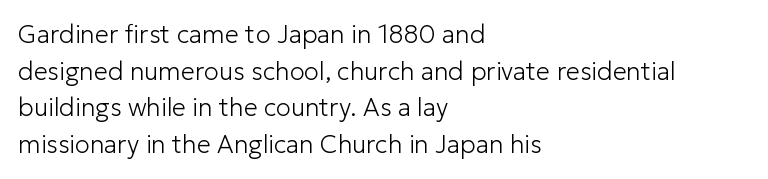
Weight: in the light-to-regular range. In CSS terms this would be text-align: left. The letters stand straight up with perfectly vertical stems. Each new line begins a customary step beneath the previous one. Characters follow at the spacing the type designer built in.
